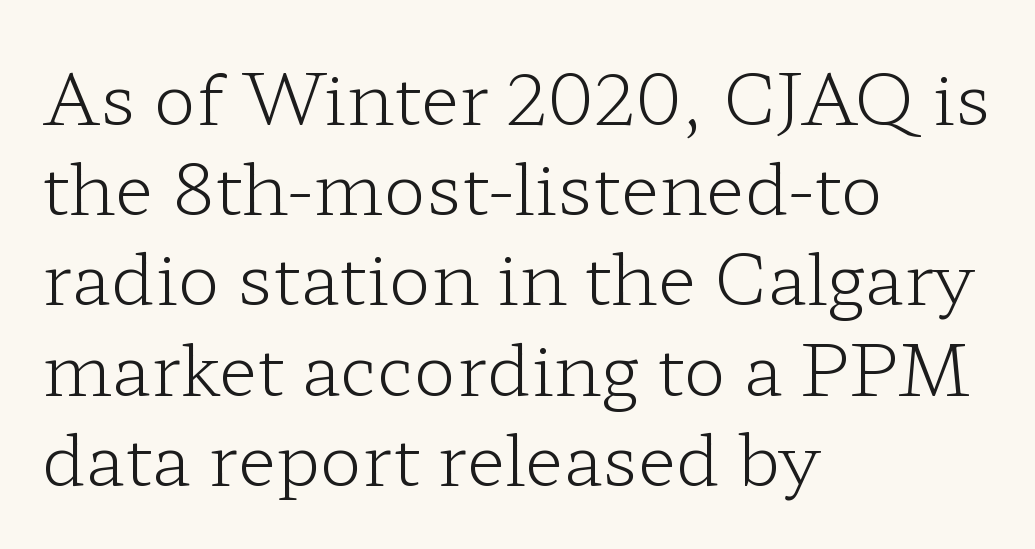
The image shows 71 px light, wide serif type, upright; set left-aligned, normal line spacing (1.27x), normal letter spacing, not underlined; low stroke contrast and a medium x-height.
